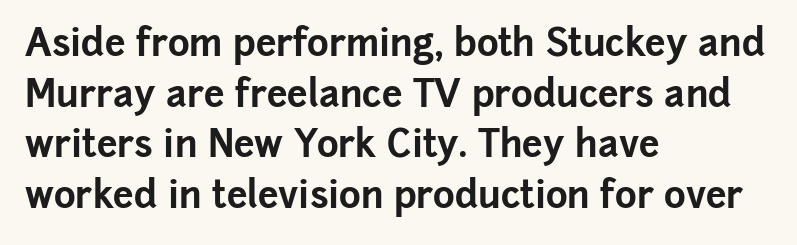
This sample has the flowing, uneven cadence of proportional lettering. A typesetter would label this face a sans. Upright lettering throughout. I'd describe the lettering as bold — thick and assertive.
